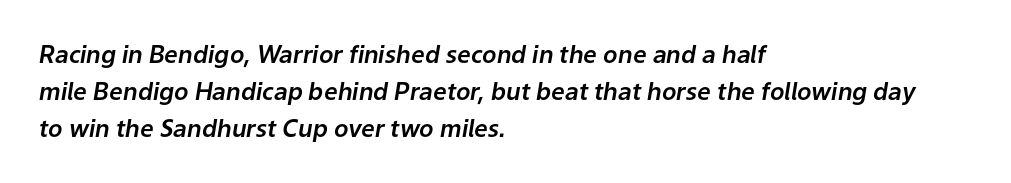
{"italic": "yes", "lean": "right", "slant_degrees": 9, "underline": "no", "align": "left", "line_spacing": "normal", "line_spacing_ratio": 1.55, "letter_spacing": "normal", "letter_spacing_em": 0.0, "glyph_px": 24}
